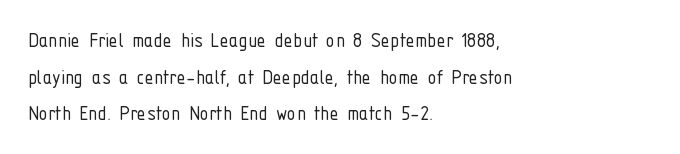
{"italic": "no", "bold": "no", "underline": "no", "align": "left", "line_spacing": "normal", "line_spacing_ratio": 1.59, "letter_spacing": "normal", "letter_spacing_em": 0.0, "glyph_px": 23}
